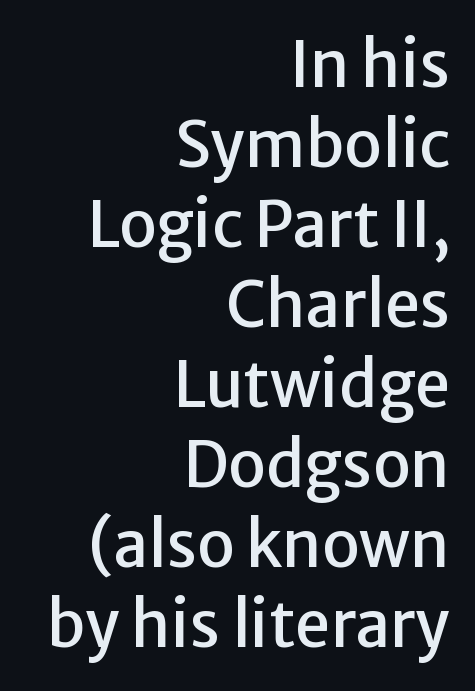
Character widths vary here, with narrow letters taking less room than wide ones. The letters stand straight up with perfectly vertical stems. The tracking reads as untouched default to a designer's eye. The space beneath each line is pristine and unruled. A typesetter would call this leading conventional body-copy spacing.
